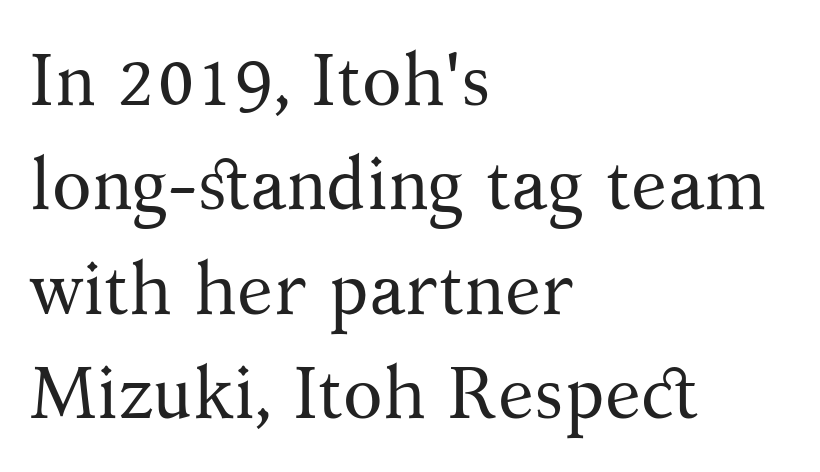
Layout note: lines flush left. The letters stand upright; this is a roman face. Proportional: the letters do not fall into vertical columns. Students, observe: this is what conventionally led text looks like. Typographically, this falls in the serif category. Letters have the restrained weight of plain body copy at most.
